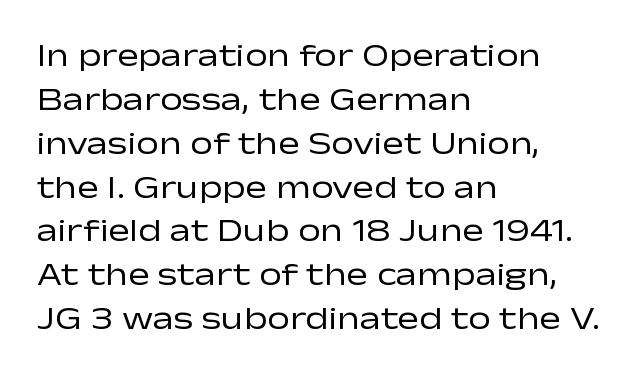
How are the letters spaced? Ordinarily, with no added tracking. Is the type heavy? It reads as light-to-regular instead. Examine the stroke ends and you'll find no serifs. Compared with a centered layout, this one pins lines to the left instead. The foot of each line stays bare and open.
